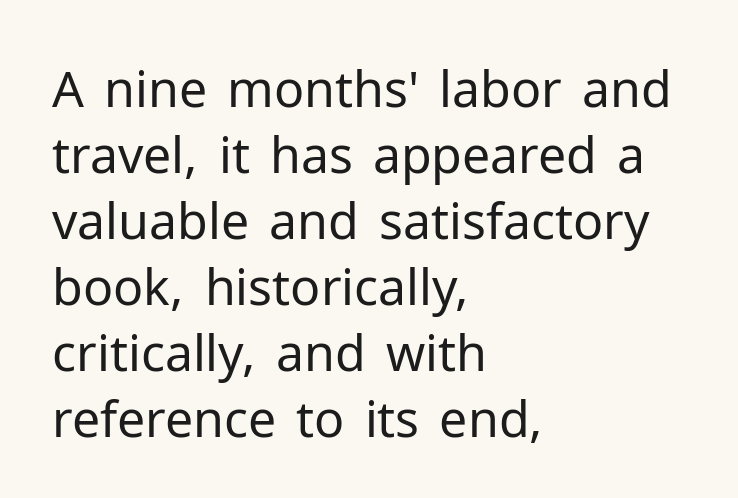
The image shows 50 px regular-weight sans-serif type, upright; set left-aligned, normal line spacing (1.32x), normal letter spacing, not underlined; low stroke contrast and a medium x-height.
